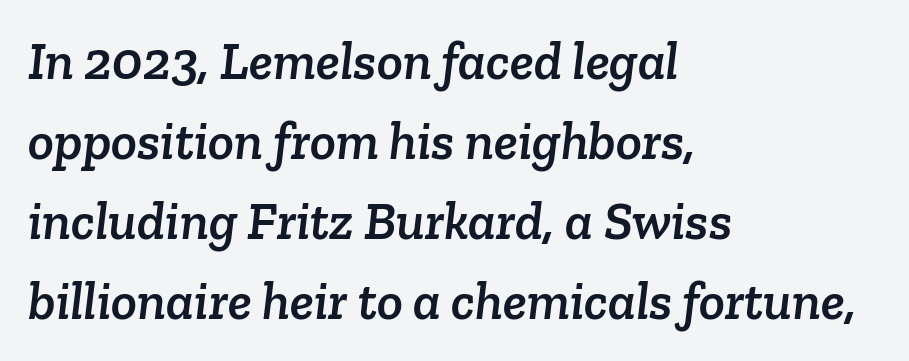
Q: Is the typeface a serif or a sans-serif typeface? A: Serif.
Q: Is the text underlined? A: No.
Q: How is the paragraph aligned? A: Left-aligned.
Q: Is the spacing between letters normal or unusually wide? A: Normal.
Q: Is the spacing between lines tight, normal or loose? A: Normal.
Q: Width (condensed, normal, or wide)? A: Normal.
Q: Stroke contrast? A: Low.
Q: x-height? A: Medium.
Q: Monospaced? A: No.
